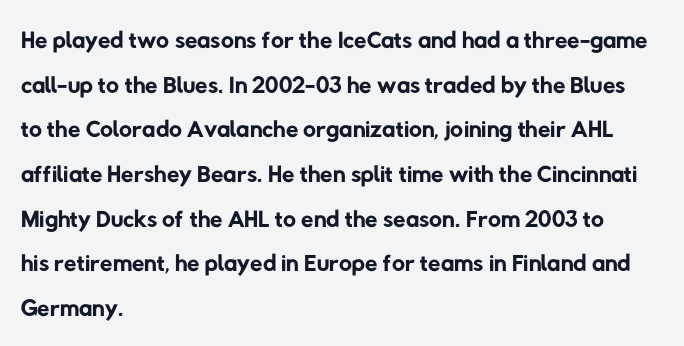
The lines in this sample share a left origin and differ only in where they stop. This rendering features lettering with no underline. Stem width sits at or under what a default text font uses. The face used here is rendered with its standard letterfit.
